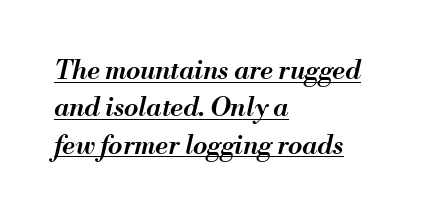
The image shows 26 px text type, italic (leaning right); set left-aligned, normal line spacing (1.44x), normal letter spacing, underlined.
